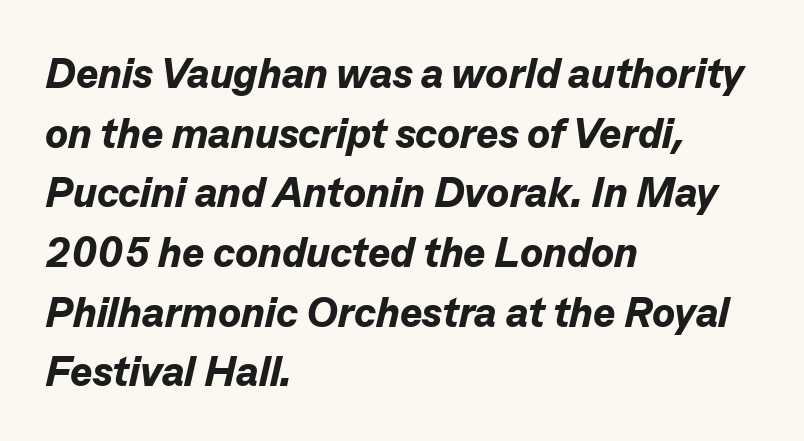
{"italic": "yes", "lean": "right", "slant_degrees": 13, "bold": "yes", "weight": "bold", "width": "normal", "stroke_contrast": "low", "x_height": "medium", "monospaced": "no", "underline": "no", "align": "left", "line_spacing": "normal", "line_spacing_ratio": 1.42, "letter_spacing": "normal", "letter_spacing_em": 0.0, "glyph_px": 42}
